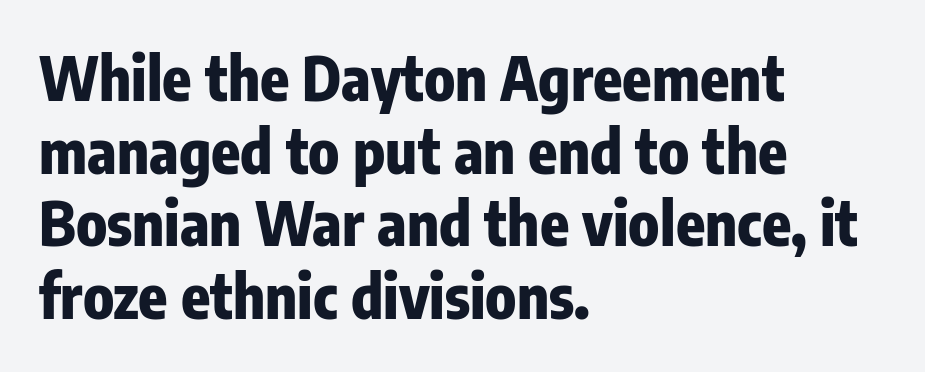
The image shows 60 px heavy, condensed sans-serif type, upright; set left-aligned, line spacing 1.21x, normal letter spacing, not underlined; low stroke contrast and a medium x-height.
